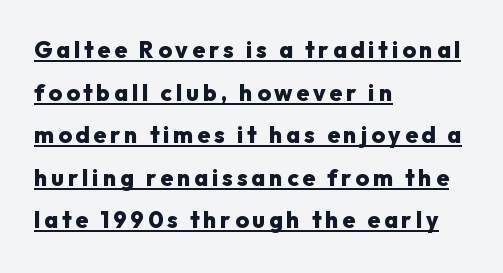
Q: Is the text bold? A: Yes.
Q: Is the text italic (slanted)? A: No, it is upright.
Q: Is the text underlined? A: Yes.
Q: How is the paragraph aligned? A: Left-aligned.
